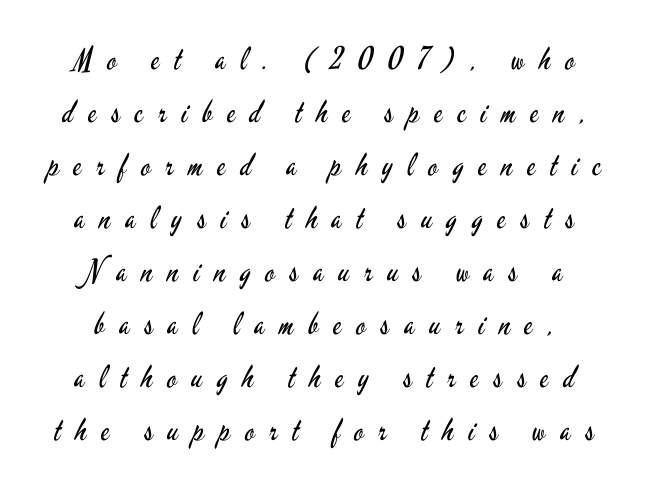
{"serif": "no", "bold": "no", "weight": "regular", "width": "condensed", "stroke_contrast": "low", "x_height": "small", "monospaced": "no", "underline": "no", "align": "center", "line_spacing_ratio": 1.71, "letter_spacing": "wide", "letter_spacing_em": 0.48, "glyph_px": 31}
